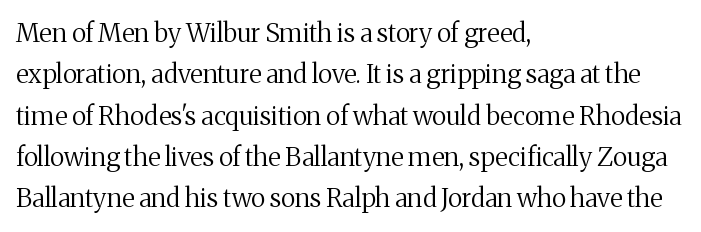
Q: Is the text bold? A: No.
Q: Is the text italic (slanted)? A: No, it is upright.
Q: Is the text underlined? A: No.
Q: How is the paragraph aligned? A: Left-aligned.
Q: Is the spacing between letters normal or unusually wide? A: Normal.
Q: Is the spacing between lines tight, normal or loose? A: Normal.
